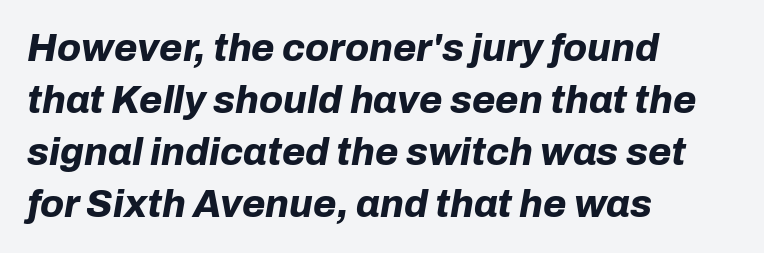
Q: Is the text bold? A: Yes.
Q: Is the text italic (slanted)? A: Yes, it leans right by about 10 degrees.
Q: Is the text underlined? A: No.
Q: How is the paragraph aligned? A: Left-aligned.
Q: Is the spacing between letters normal or unusually wide? A: Normal.
Q: Is the spacing between lines tight, normal or loose? A: Normal.
Q: Width (condensed, normal, or wide)? A: Normal.
Q: Stroke contrast? A: Low.
Q: x-height? A: Medium.
Q: Monospaced? A: No.
